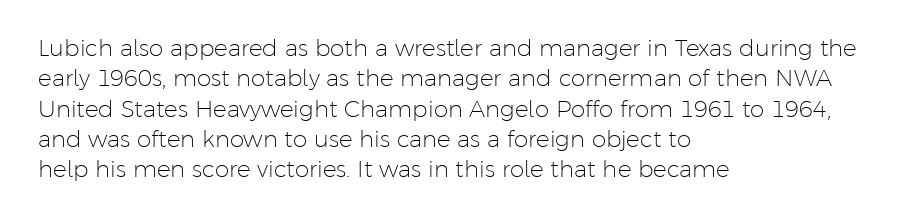
The space directly below the letters is spotless. Caption: standard tracking, unaltered. Vertically, the passage feels balanced, rows spaced as you'd expect. Does the lettering tilt? It doesn't — this is upright.
